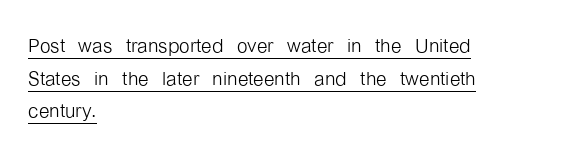
The image shows 27 px text type, upright; set left-aligned, line spacing 1.21x, normal letter spacing, underlined.
